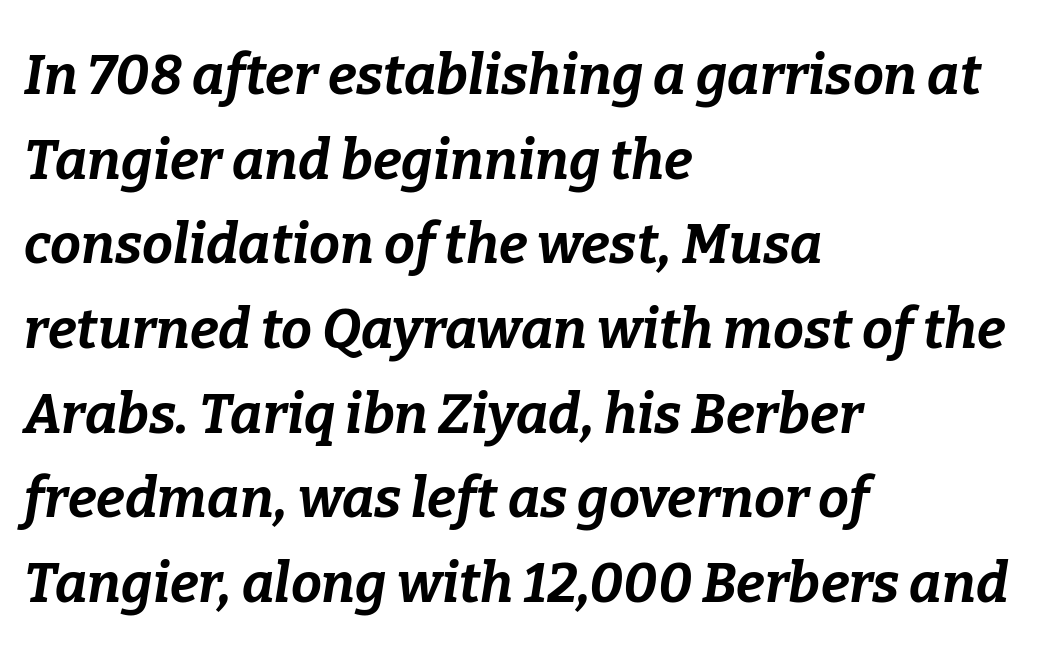
Is this a fixed-width face? No — the glyphs have proportional, varying widths. The tracking reads as untouched default to a designer's eye. How would I describe the line gaps? Plain and ordinary. Heavy-handed strokes throughout: this text is bold. Check the space under the baseline: it is left empty. Caption: multi-line text, flush left, ragged right.
